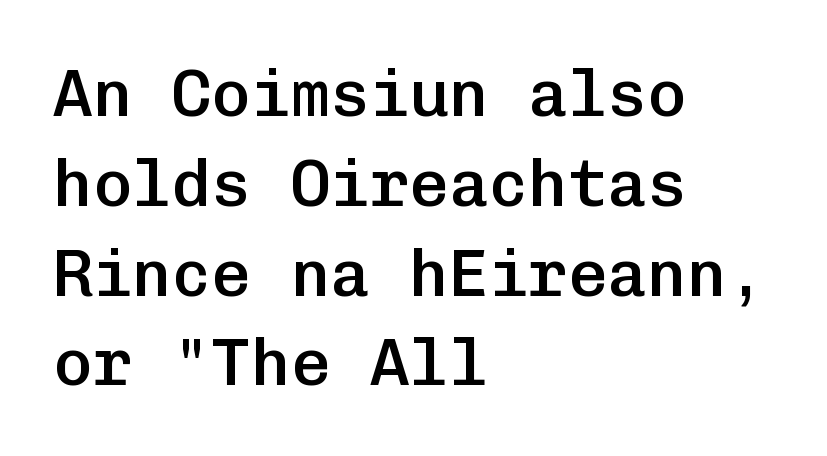
{"serif": "no", "italic": "no", "bold": "semi", "weight": "semibold", "width": "normal", "stroke_contrast": "low", "x_height": "medium", "monospaced": "yes", "underline": "no", "align": "left", "line_spacing": "normal", "line_spacing_ratio": 1.36, "letter_spacing": "normal", "letter_spacing_em": 0.0, "glyph_px": 66}
